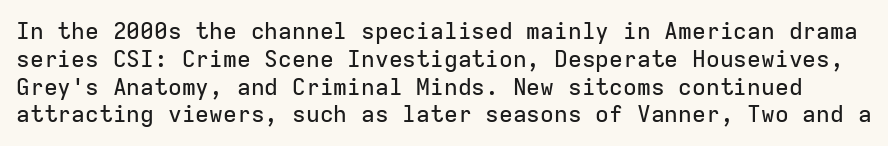
Q: Is the text italic (slanted)? A: No, it is upright.
Q: Is the text underlined? A: No.
Q: Is the spacing between letters normal or unusually wide? A: Normal.
